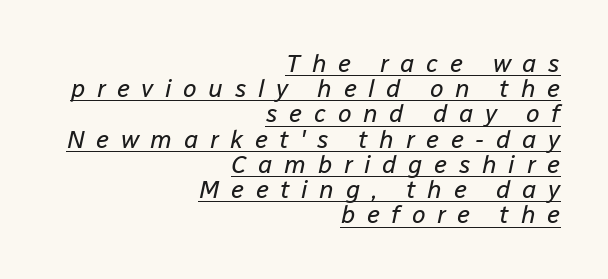
{"italic": "yes", "lean": "right", "slant_degrees": 12, "bold": "no", "underline": "yes", "align": "right", "line_spacing": "tight", "line_spacing_ratio": 1.01, "letter_spacing": "wide", "letter_spacing_em": 0.46, "glyph_px": 25}
